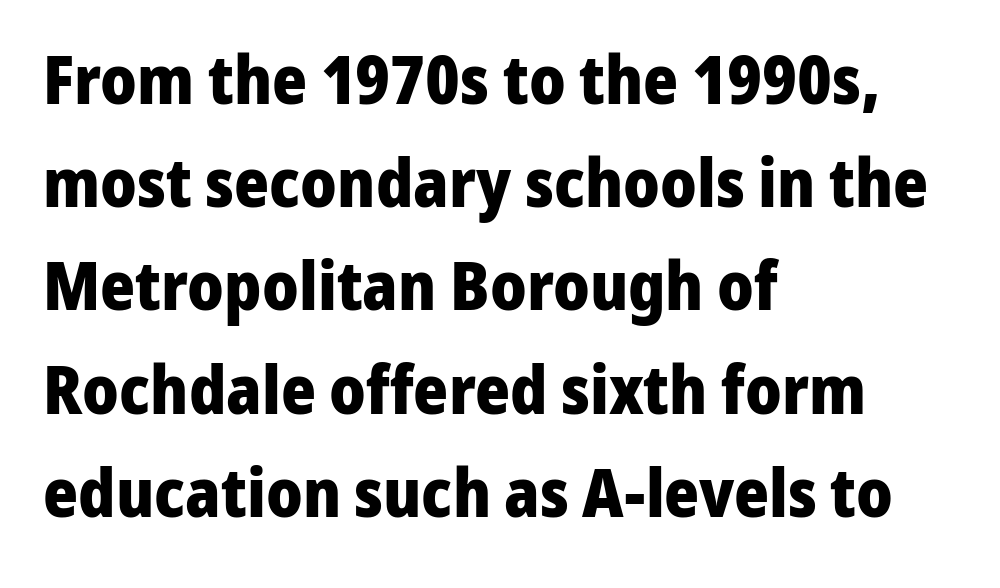
Just letters on the line, the space beneath them empty. The glyphs have the mass of a bold cut. Is there any slant? The stems are plumb. No feet cap the strokes, marking this as sans-serif type. Tracking value appears to be zero — textbook default spacing.
